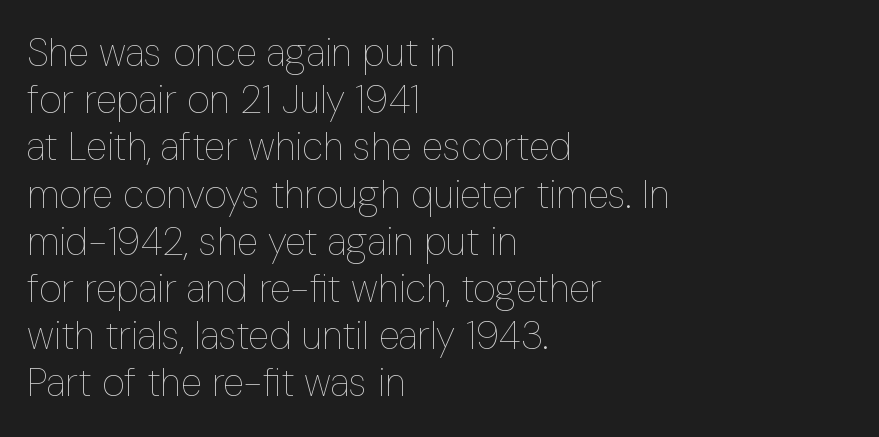
The image shows 39 px thin, condensed type, upright; set left-aligned, line spacing 1.21x, normal letter spacing, not underlined; low stroke contrast and a medium x-height.
